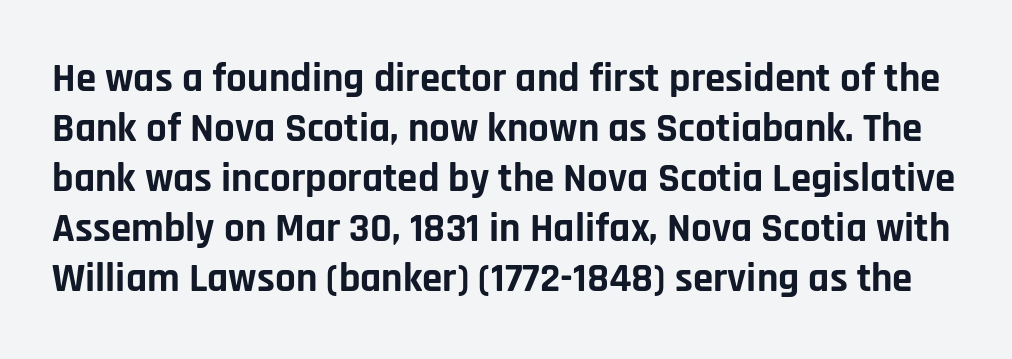
{"serif": "no", "italic": "no", "bold": "yes", "weight": "bold", "width": "normal", "stroke_contrast": "low", "x_height": "large", "monospaced": "no", "underline": "no", "line_spacing_ratio": 1.22, "letter_spacing": "normal", "letter_spacing_em": 0.0, "glyph_px": 41}
